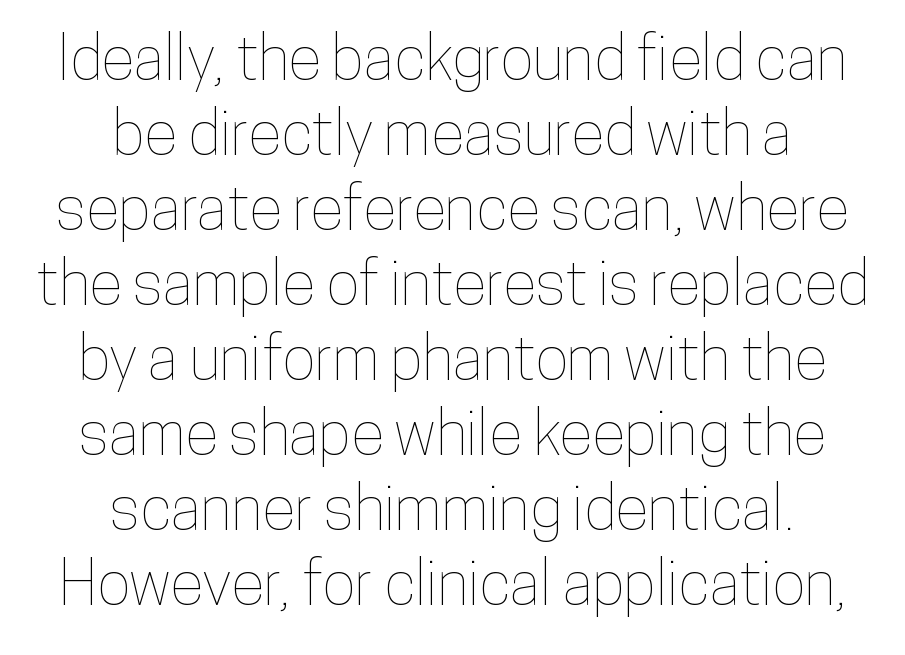
The image shows 62 px condensed type, upright; set centered, line spacing 1.21x, normal letter spacing, not underlined; low stroke contrast and a medium x-height.
